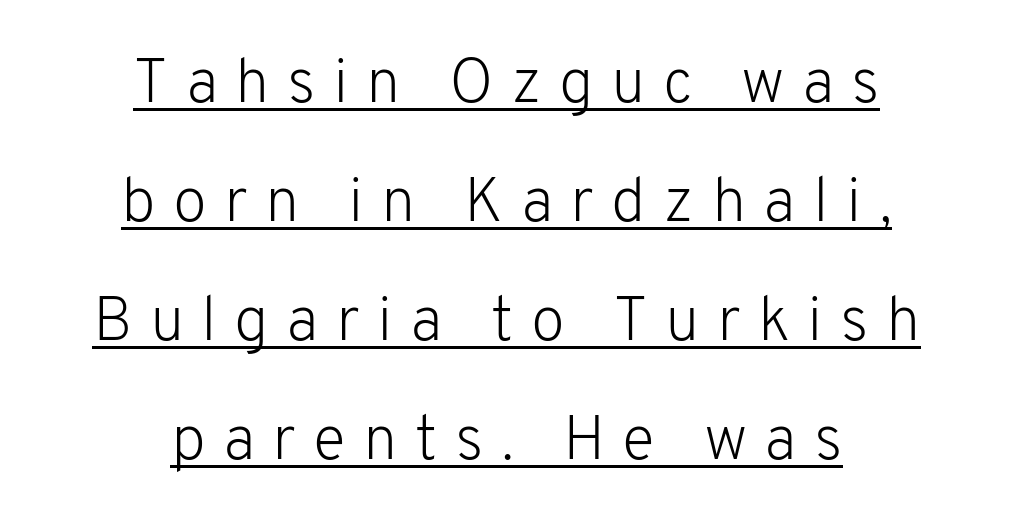
{"serif": "no", "italic": "no", "bold": "no", "weight": "light", "width": "normal", "stroke_contrast": "low", "x_height": "medium", "monospaced": "no", "underline": "yes", "align": "center", "line_spacing": "loose", "line_spacing_ratio": 1.92, "letter_spacing": "wide", "letter_spacing_em": 0.28, "glyph_px": 62}
